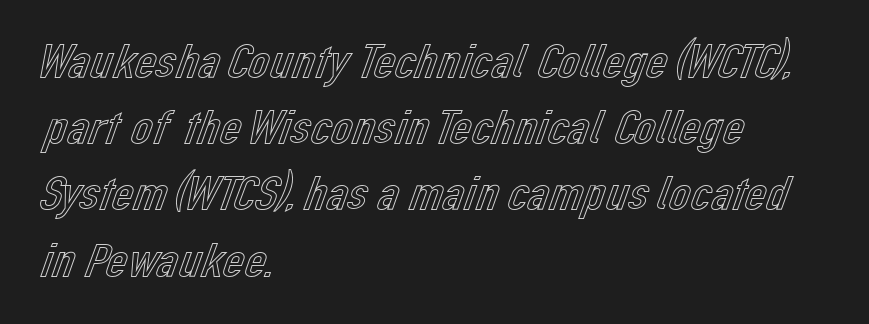
The image shows 48 px text type; set left-aligned, normal line spacing (1.38x), normal letter spacing, not underlined; a medium x-height.
